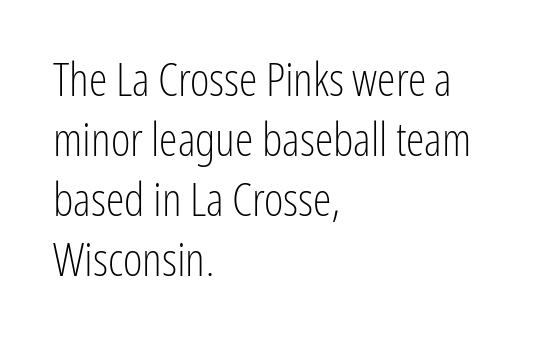
Underline: absent. The characters display no serif detailing; their extremities are plain. Think standard paragraph weight, or any step lighter than that. Reading down the column, the eye jumps a familiar distance to each next line.
